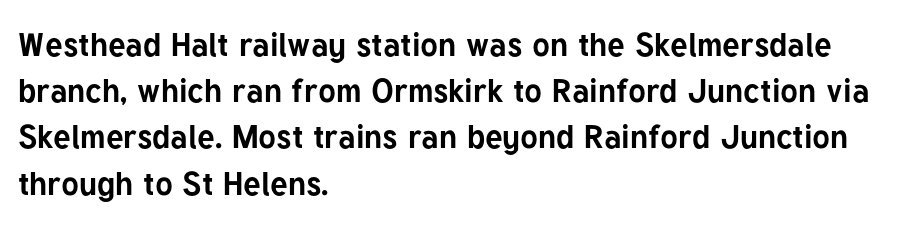
Q: Is the text bold? A: Yes.
Q: Is the text italic (slanted)? A: No, it is upright.
Q: Is the typeface a serif or a sans-serif typeface? A: Sans-serif.
Q: Is the text underlined? A: No.
Q: How is the paragraph aligned? A: Left-aligned.
Q: Is the spacing between letters normal or unusually wide? A: Normal.
Q: Is the spacing between lines tight, normal or loose? A: Normal.
Q: Width (condensed, normal, or wide)? A: Normal.
Q: Stroke contrast? A: Low.
Q: x-height? A: Medium.
Q: Monospaced? A: No.
